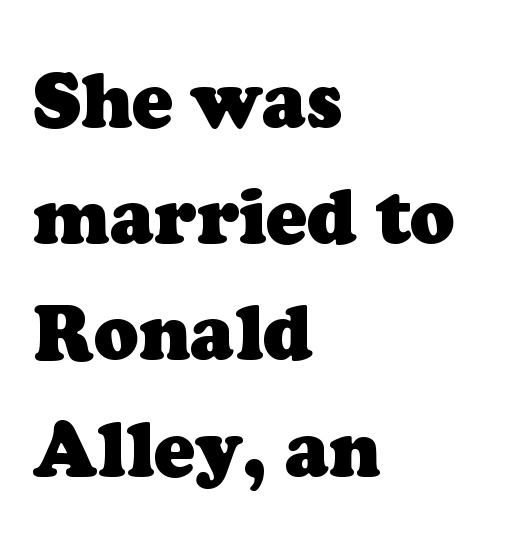
The strokes are fattened all the way to bold. Decoration check: the copy has no underline. The setting favours the left margin, as ordinary paragraphs usually do. Short note: letters normally spaced.
